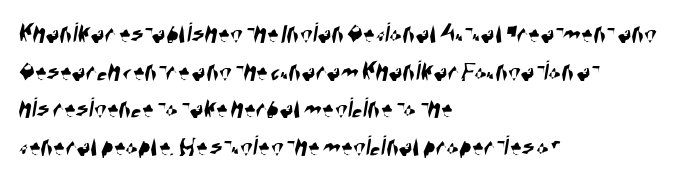
Q: Is the typeface a serif or a sans-serif typeface? A: Sans-serif.
Q: Is the text underlined? A: No.
Q: How is the paragraph aligned? A: Left-aligned.
Q: Is the spacing between letters normal or unusually wide? A: Normal.
Q: Is the spacing between lines tight, normal or loose? A: Normal.
Q: Width (condensed, normal, or wide)? A: Condensed.
Q: Stroke contrast? A: High.
Q: x-height? A: Large.
Q: Monospaced? A: No.
